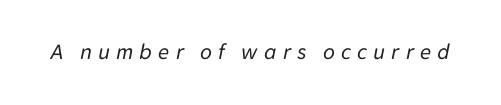
The letterforms sit at book weight or below. Someone cranked the tracking dial way up on this one. Decoration check: the copy has no underline. The rendering applies a slant to the glyphs.
